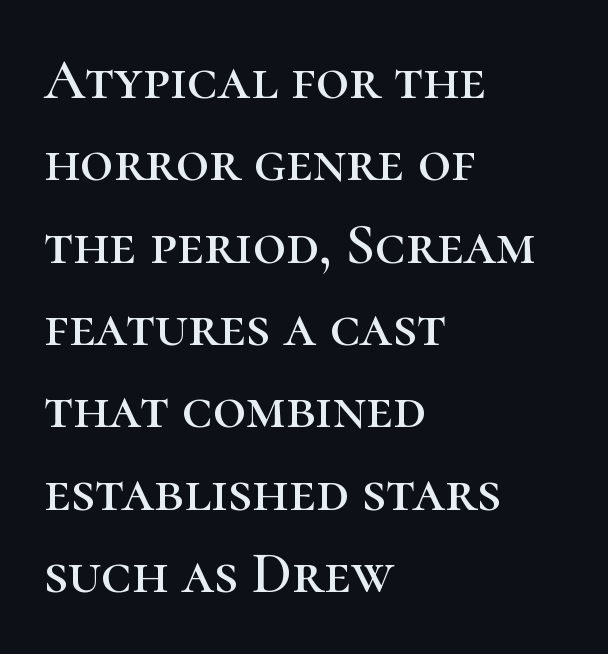
Here the designer chose a conventional face with non-uniform glyph widths. Look at the tracking — it's just the regular setting, nothing added. Rule under the text: the space is simply empty. The font family rendered here belongs to the serif group.
